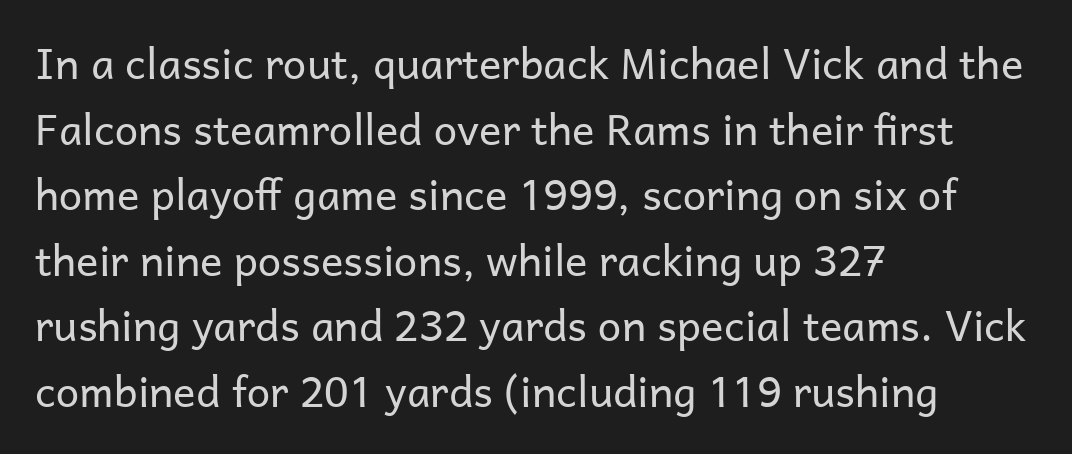
The leading is moderate, giving the passage an even texture. All the whitespace from short lines collects on the right. The strip under each line holds only bare page. Unlike italic type, these characters show no tilt at all.
